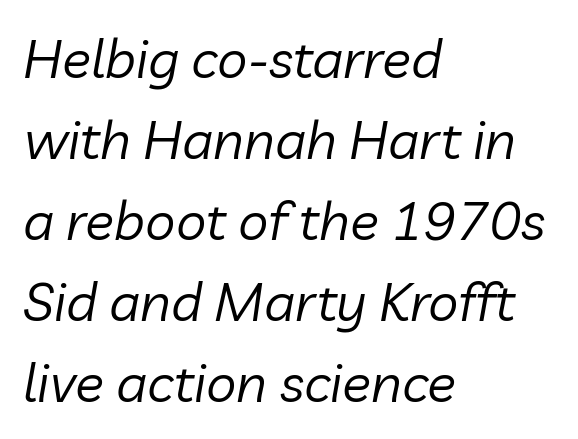
This sample is left-justified, so line endings fall wherever the words run out. If you measured baseline to baseline, you'd find a middling distance. Character widths vary here, with narrow letters taking less room than wide ones. Descender tails drop into unmarked territory. An italicized treatment has been applied to the whole sample.
